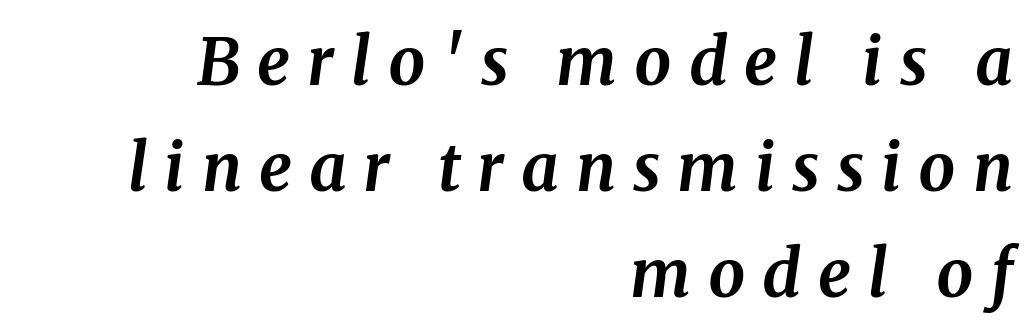
Are there feet on the stems? There are — it's a serif. Plain, unruled lines of type. Observe the lean: these are italic letterforms. Its strokes are broad and dark, the hallmark of bold type. Observe the wide spacing: letters keep a clear distance from each other. The paragraph has a hard right edge and a soft left edge.
